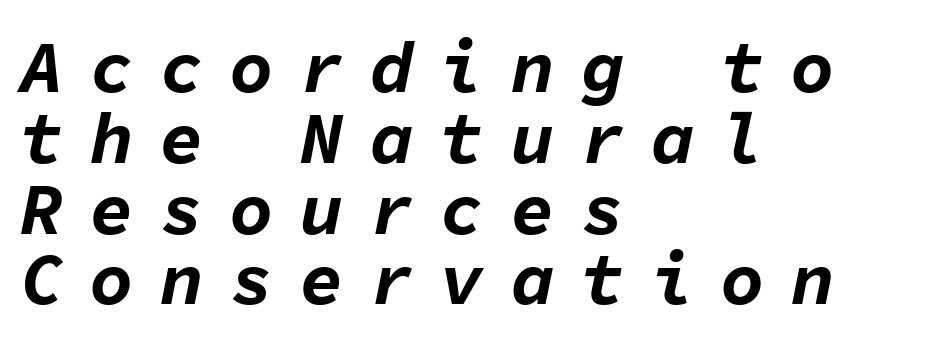
Q: Is the text bold? A: Yes.
Q: Is the text italic (slanted)? A: Yes, it leans right by about 11 degrees.
Q: Is the text underlined? A: No.
Q: How is the paragraph aligned? A: Left-aligned.
Q: Is the spacing between letters normal or unusually wide? A: Unusually wide.
Q: Is the spacing between lines tight, normal or loose? A: Tight.
Q: Width (condensed, normal, or wide)? A: Normal.
Q: Stroke contrast? A: Low.
Q: x-height? A: Medium.
Q: Monospaced? A: Yes.
